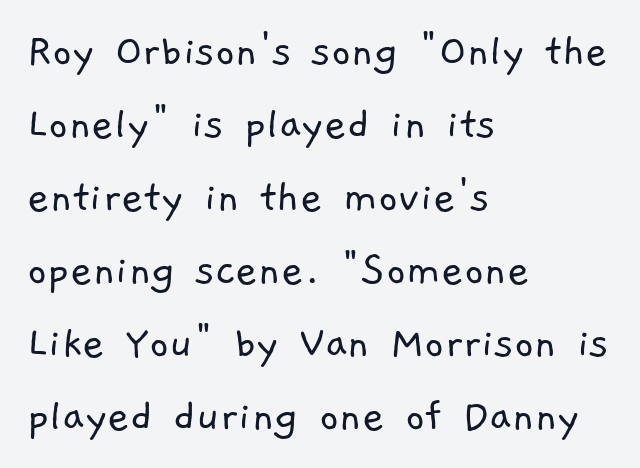
Q: Is the text bold? A: No.
Q: Is the typeface a serif or a sans-serif typeface? A: Sans-serif.
Q: Is the text underlined? A: No.
Q: How is the paragraph aligned? A: Left-aligned.
Q: Is the spacing between letters normal or unusually wide? A: Normal.
Q: Is the spacing between lines tight, normal or loose? A: Normal.
Q: Width (condensed, normal, or wide)? A: Normal.
Q: Stroke contrast? A: Low.
Q: x-height? A: Medium.
Q: Monospaced? A: No.
